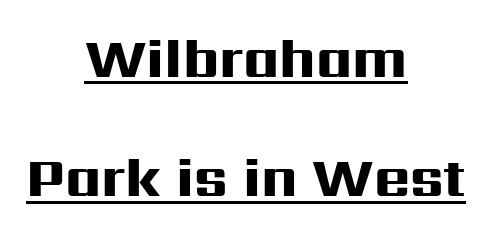
The image shows 55 px heavy, wide sans-serif type, upright; set centered, loose line spacing (2.17x), normal letter spacing, underlined; high stroke contrast and a medium x-height.
